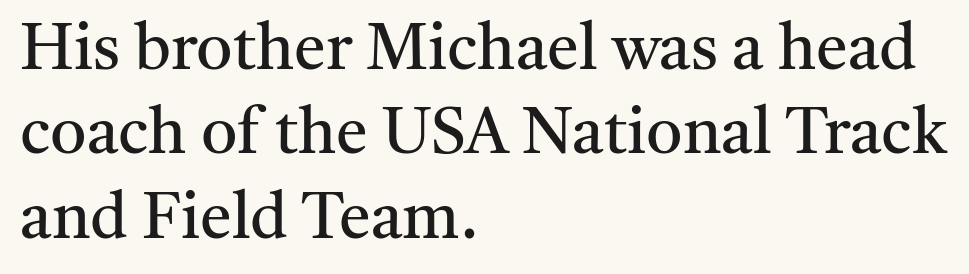
Q: Is the text bold? A: No.
Q: Is the text italic (slanted)? A: No, it is upright.
Q: Is the typeface a serif or a sans-serif typeface? A: Serif.
Q: Is the text underlined? A: No.
Q: How is the paragraph aligned? A: Left-aligned.
Q: Is the spacing between letters normal or unusually wide? A: Normal.
Q: Is the spacing between lines tight, normal or loose? A: Normal.
Q: Width (condensed, normal, or wide)? A: Normal.
Q: Stroke contrast? A: Medium.
Q: x-height? A: Medium.
Q: Monospaced? A: No.
